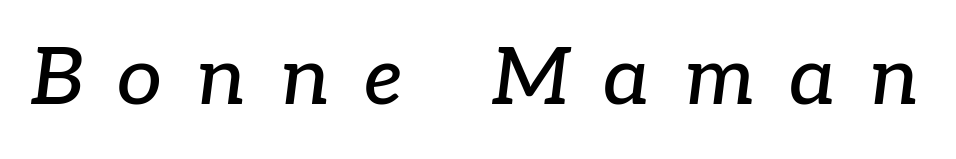
Letters rest on an invisible, unmarked baseline. Someone cranked the tracking dial way up on this one. Posture: slanted. Classification — serif. Varying glyph widths throughout — classic text-font behaviour.
